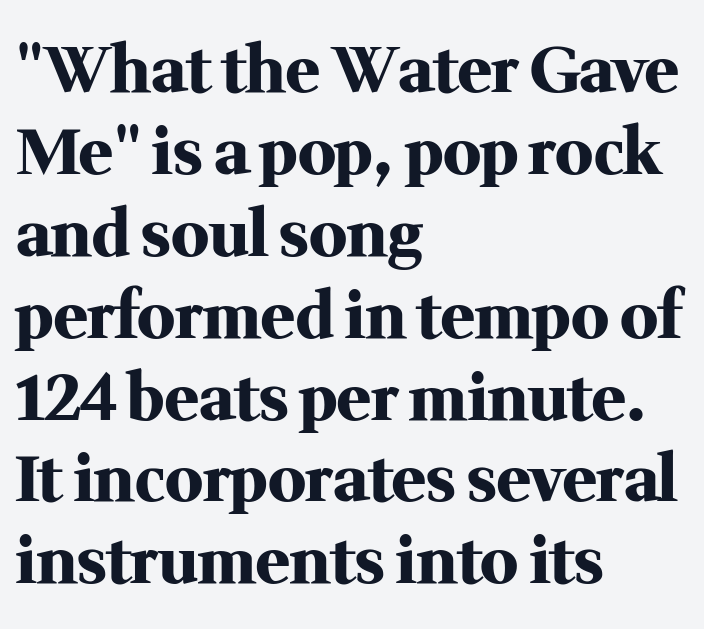
Plenty of ink on the page — the face is bold. Notice how descenders clear the ascenders below comfortably — that's standard leading. Inter-character spacing is left at the font's built-in metrics. If you drew a line through each stem, it would be perfectly vertical.
